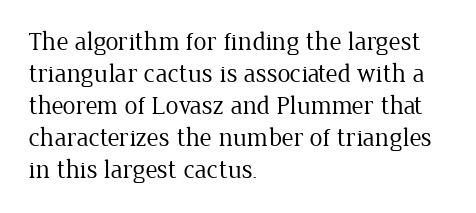
{"italic": "no", "bold": "no", "underline": "no", "align": "left", "line_spacing_ratio": 1.23, "letter_spacing": "normal", "letter_spacing_em": 0.0, "glyph_px": 26}
